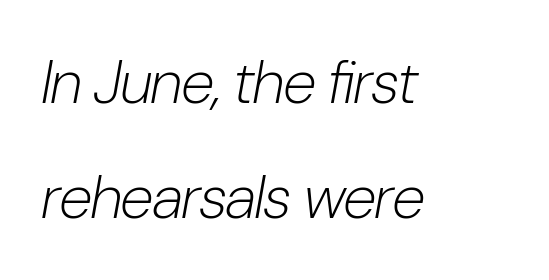
The image shows 61 px light, condensed type, italic (leaning right); set left-aligned, line spacing 1.89x, normal letter spacing, not underlined; low stroke contrast and a medium x-height.
